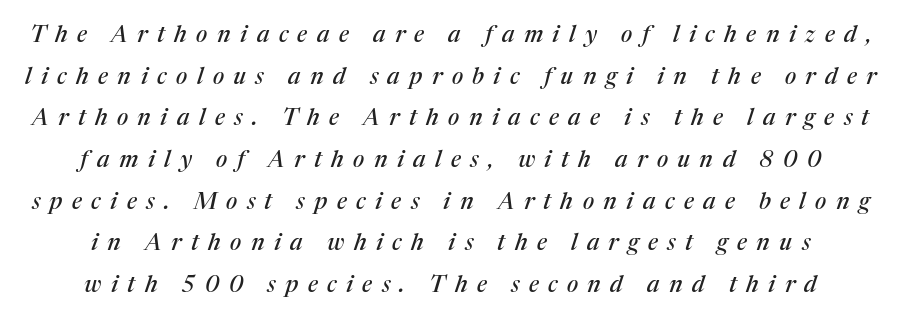
The image shows 23 px text type, italic (leaning right); set line spacing 1.81x, unusually wide letter spacing (+0.41 em), not underlined.
